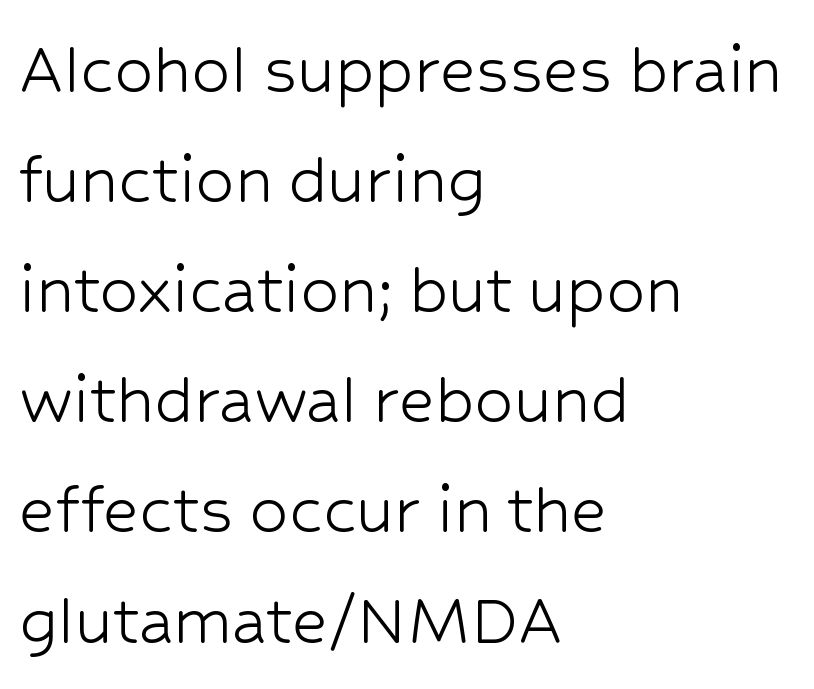
The image shows 77 px light sans-serif type, upright; set left-aligned, normal line spacing (1.43x), normal letter spacing, not underlined; low stroke contrast and a medium x-height.
